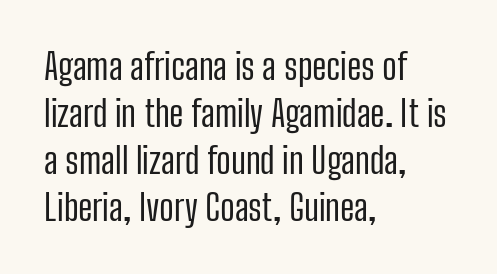
Q: Is the text bold? A: No.
Q: Is the text italic (slanted)? A: No, it is upright.
Q: Is the typeface a serif or a sans-serif typeface? A: Sans-serif.
Q: Is the text underlined? A: No.
Q: How is the paragraph aligned? A: Left-aligned.
Q: Is the spacing between letters normal or unusually wide? A: Normal.
Q: Is the spacing between lines tight, normal or loose? A: Normal.
Q: Width (condensed, normal, or wide)? A: Condensed.
Q: Stroke contrast? A: Low.
Q: x-height? A: Medium.
Q: Monospaced? A: No.
